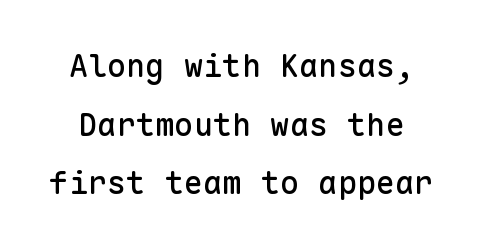
The image shows 32 px sans-serif type, upright, monospaced; set line spacing 1.83x, normal letter spacing, not underlined; low stroke contrast and a medium x-height.
